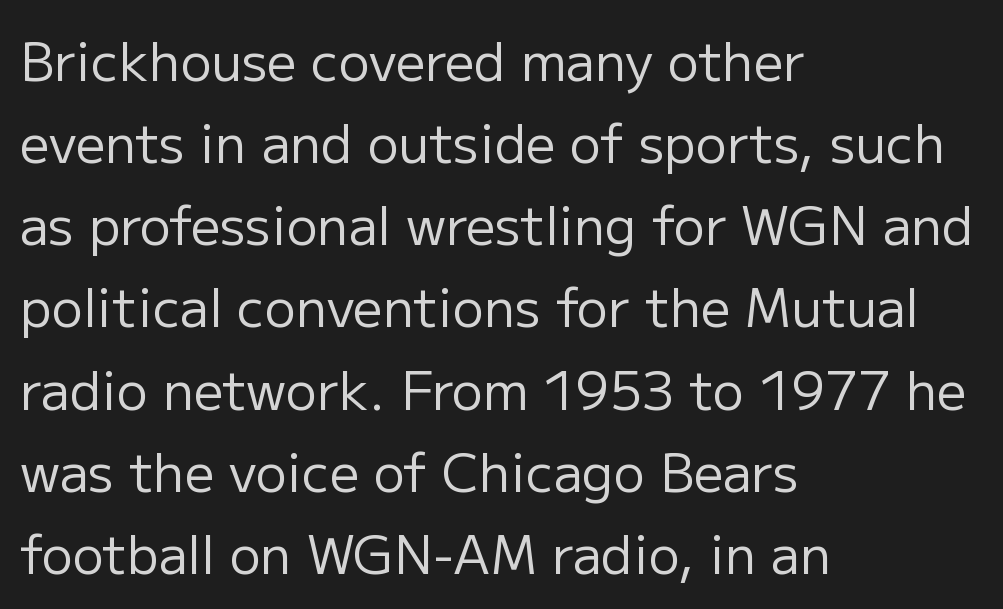
{"serif": "no", "italic": "no", "bold": "no", "weight": "regular", "width": "normal", "stroke_contrast": "low", "x_height": "medium", "monospaced": "no", "underline": "no", "align": "left", "line_spacing": "normal", "line_spacing_ratio": 1.58, "letter_spacing": "normal", "letter_spacing_em": 0.0, "glyph_px": 52}
